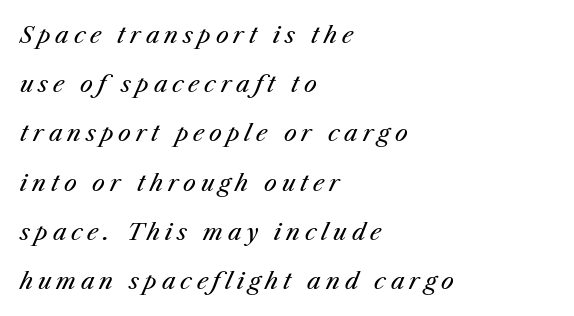
The image shows 23 px text type, italic (leaning right); set left-aligned, loose line spacing (2.14x), unusually wide letter spacing (+0.21 em), not underlined.
